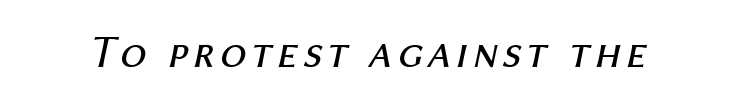
{"italic": "yes", "lean": "right", "slant_degrees": 12, "bold": "no", "weight": "regular", "width": "normal", "stroke_contrast": "medium", "x_height": "medium", "monospaced": "no", "underline": "no", "glyph_px": 47}
